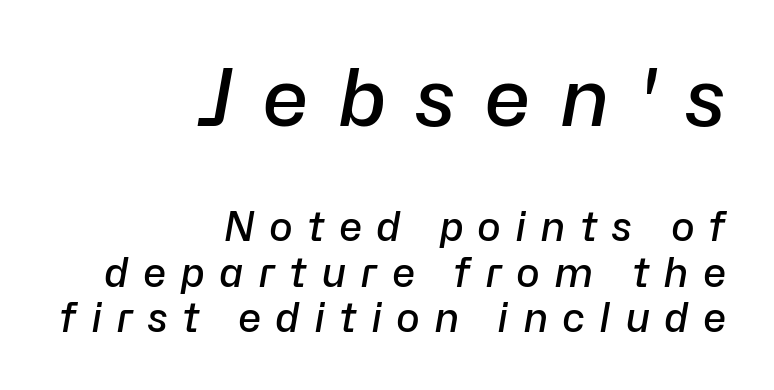
Q: Is the text bold? A: Semi-bold.
Q: Is the text italic (slanted)? A: Yes, it leans right by about 10 degrees.
Q: Is the text underlined? A: No.
Q: How is the paragraph aligned? A: Right-aligned.
Q: Is the spacing between letters normal or unusually wide? A: Unusually wide.
Q: Is the spacing between lines tight, normal or loose? A: Tight.
Q: Which block of text is set in a larger size, the first (top) or the second (bottom)? A: The first (top) one.
Q: Width (condensed, normal, or wide)? A: Normal.
Q: Stroke contrast? A: Low.
Q: x-height? A: Medium.
Q: Monospaced? A: No.
